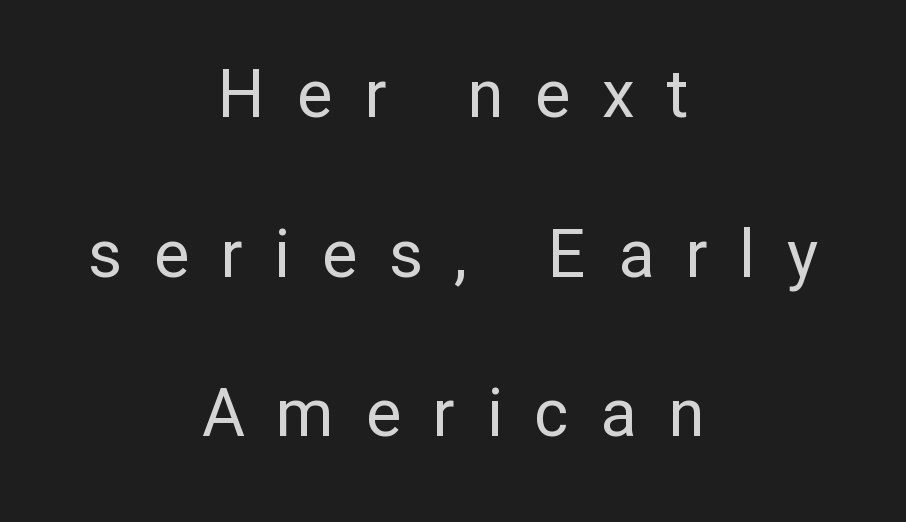
{"serif": "no", "italic": "no", "bold": "no", "weight": "regular", "width": "normal", "stroke_contrast": "low", "x_height": "medium", "monospaced": "no", "underline": "no", "align": "center", "line_spacing": "loose", "line_spacing_ratio": 2.42, "letter_spacing": "wide", "letter_spacing_em": 0.48, "glyph_px": 66}
